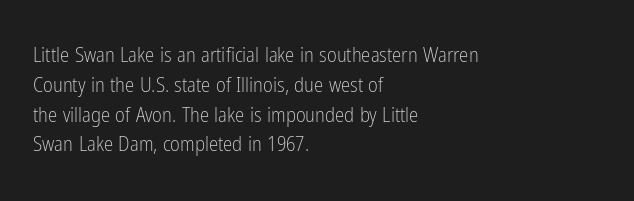
Quick note: interline space is typical. Nothing unusual about the tracking: characters are spaced as the font intends. Unmarked baselines from the first word to the last. No italicization has been applied; the sample stays upright.
